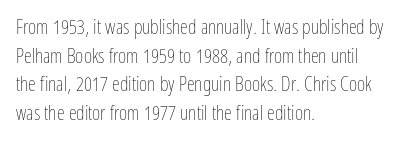
Q: Is the text bold? A: No.
Q: Is the text italic (slanted)? A: No, it is upright.
Q: Is the text underlined? A: No.
Q: How is the paragraph aligned? A: Left-aligned.
Q: Is the spacing between letters normal or unusually wide? A: Normal.
Q: Is the spacing between lines tight, normal or loose? A: Normal.
